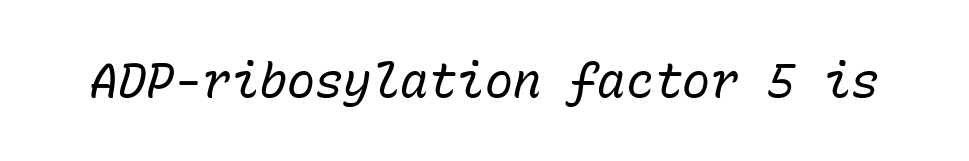
Here the designer chose a console-style face with uniform glyph widths. Italic? Definitely — the glyphs are oblique. Rule under the text: the space is simply empty. Look at the tracking — it's just the regular setting, nothing added. The typeface has the unassuming heft of standard copy or less.
